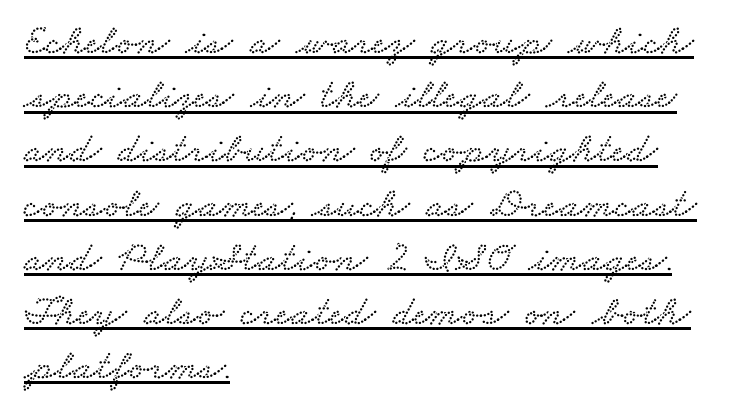
{"serif": "yes", "width": "wide", "stroke_contrast": "low", "x_height": "small", "monospaced": "no", "underline": "yes", "align": "left", "line_spacing": "normal", "line_spacing_ratio": 1.26, "letter_spacing": "normal", "letter_spacing_em": 0.0, "glyph_px": 43}
